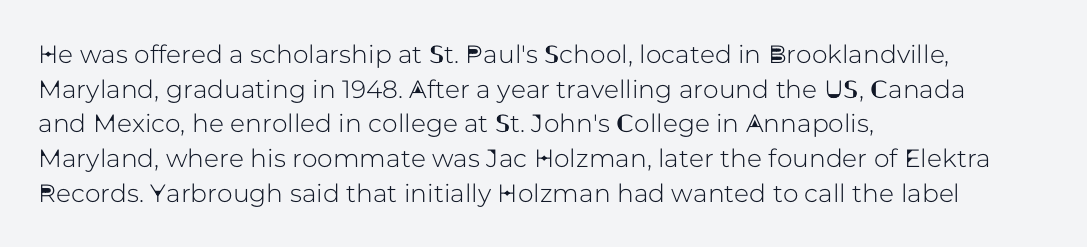
{"italic": "no", "underline": "no", "align": "left", "line_spacing": "normal", "line_spacing_ratio": 1.39, "letter_spacing": "normal", "letter_spacing_em": 0.0, "glyph_px": 25}
